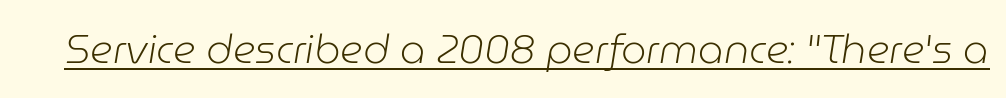
The image shows 40 px light type, italic (leaning right); set normal letter spacing, underlined; low stroke contrast and a medium x-height.
